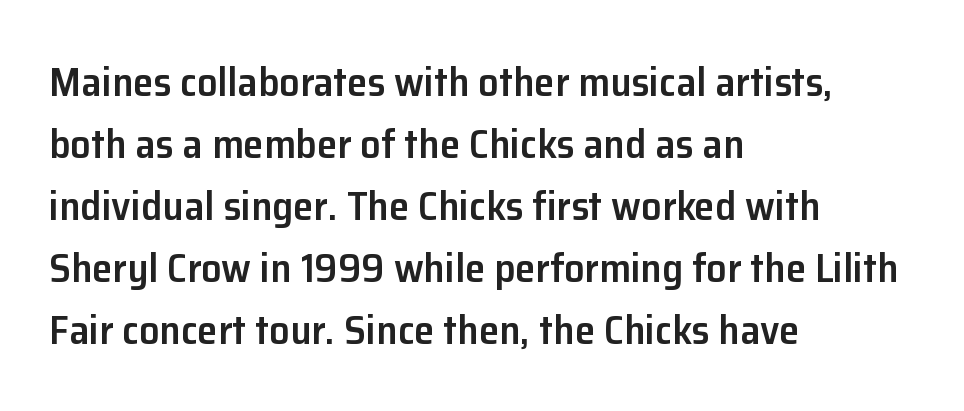
This rendering leaves character spacing at its baseline value. Note: no serifs on the glyphs. A normal amount of white space separates one row of letters from the next. Bare-footed words on every line.
